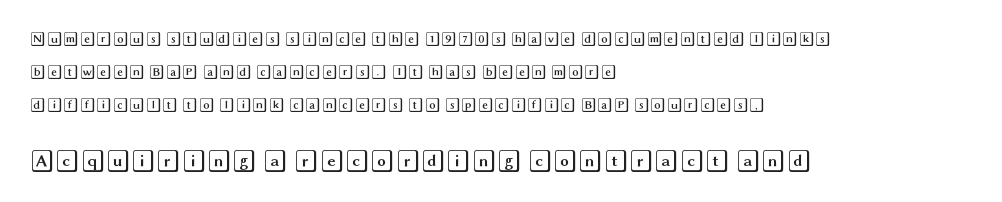
Spacing between characters is what you'd get straight out of the box. Successive baselines arrive slowly, with a big drop between each. Nobody drew a line under any word here. The specimen reads as upright at a glance. Notice how the passage keeps a crisp vertical edge on the left only. Which of the two is more prominent by size? The second, at the bottom.
